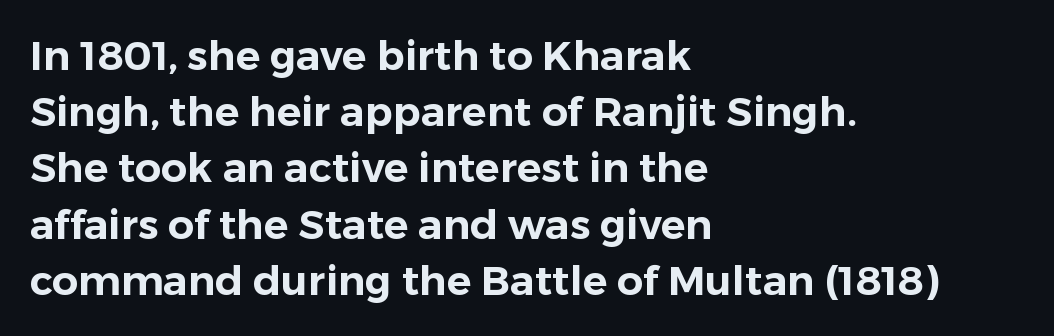
Q: Is the text italic (slanted)? A: No, it is upright.
Q: Is the typeface a serif or a sans-serif typeface? A: Sans-serif.
Q: Is the text underlined? A: No.
Q: How is the paragraph aligned? A: Left-aligned.
Q: Is the spacing between letters normal or unusually wide? A: Normal.
Q: Is the spacing between lines tight, normal or loose? A: Normal.
Q: Width (condensed, normal, or wide)? A: Normal.
Q: Stroke contrast? A: Low.
Q: x-height? A: Medium.
Q: Monospaced? A: No.
